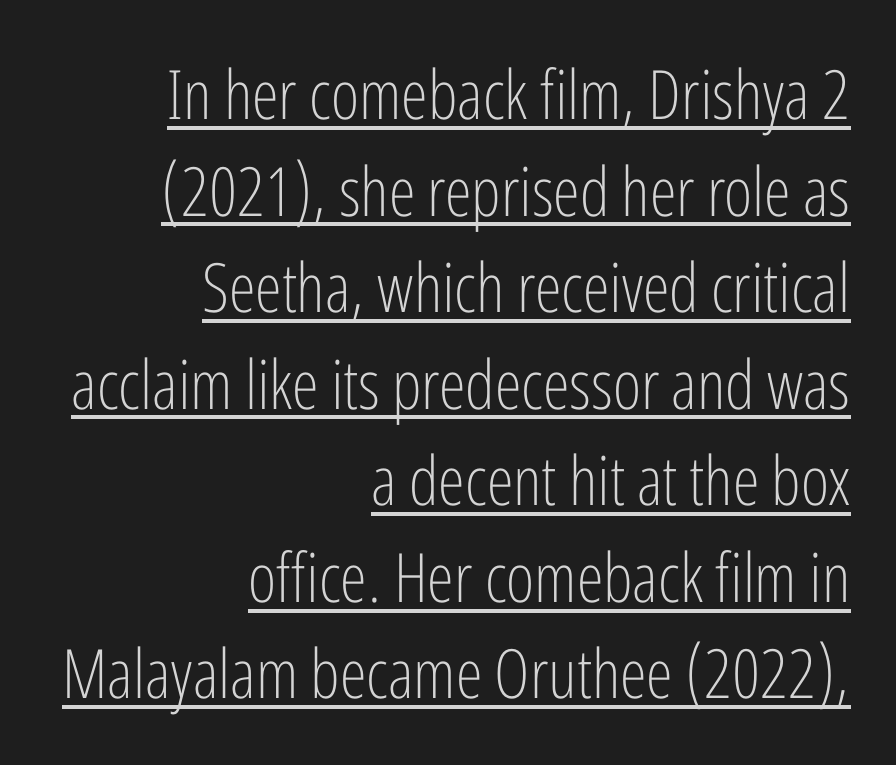
The image shows 68 px light, condensed sans-serif type, upright; set right-aligned, normal line spacing (1.42x), normal letter spacing, underlined; low stroke contrast and a medium x-height.
